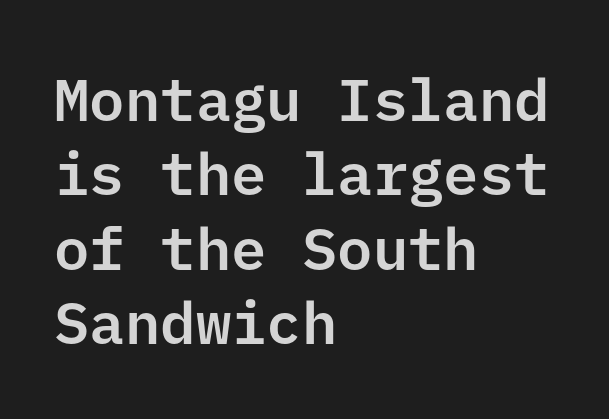
Designer's note — italics off, roman on. The letterforms sit shoulder to shoulder at normal distance. The passage shown stacks its lines at a standard gap. Glance below the letters and you will spot only blank space. The passage shown is typeset with a sans-serif family.
